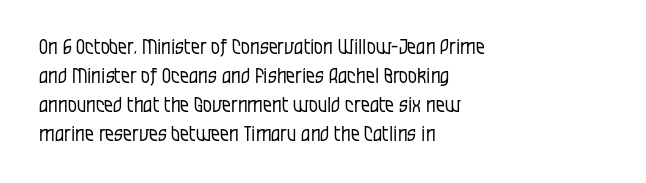
{"italic": "no", "bold": "no", "underline": "no", "align": "left", "line_spacing": "normal", "line_spacing_ratio": 1.45, "letter_spacing": "normal", "letter_spacing_em": 0.0, "glyph_px": 20}
